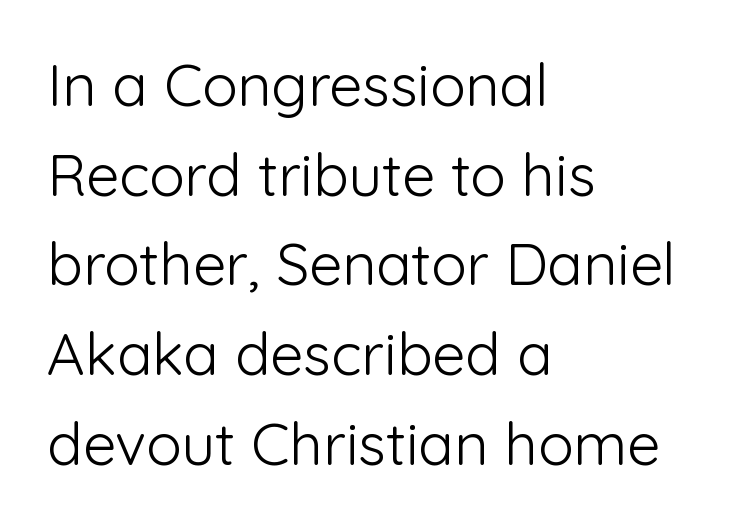
The image shows 59 px light sans-serif type, upright; set left-aligned, normal line spacing (1.52x), normal letter spacing, not underlined; low stroke contrast and a medium x-height.
